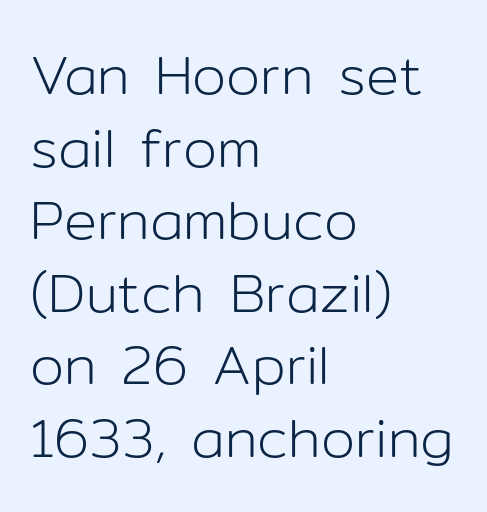
Line starts are locked; line ends wander. Proportional: the letters do not fall into vertical columns. A quiet, ordinary-to-light weight characterises the typeface. A typesetter would call this zero additional tracking. A bare baseline throughout the passage. In terms of leading, this rendering sits right in the middle.
